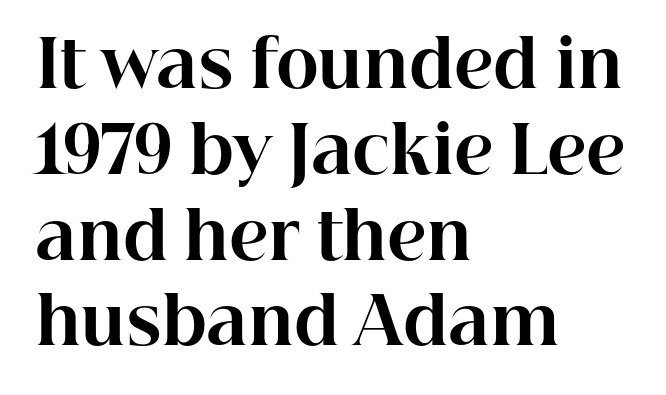
Heavy-handed strokes throughout: this text is bold. Character widths vary here, with narrow letters taking less room than wide ones. If you drew a line through each stem, it would be perfectly vertical. Does the leading feel generous? No, just average.
